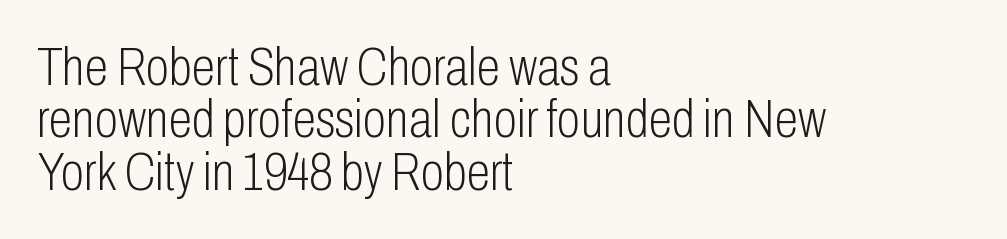
{"serif": "no", "italic": "no", "bold": "no", "weight": "light", "width": "condensed", "stroke_contrast": "low", "x_height": "medium", "monospaced": "no", "underline": "no", "align": "left", "line_spacing": "tight", "line_spacing_ratio": 0.97, "letter_spacing": "normal", "letter_spacing_em": 0.0, "glyph_px": 54}
